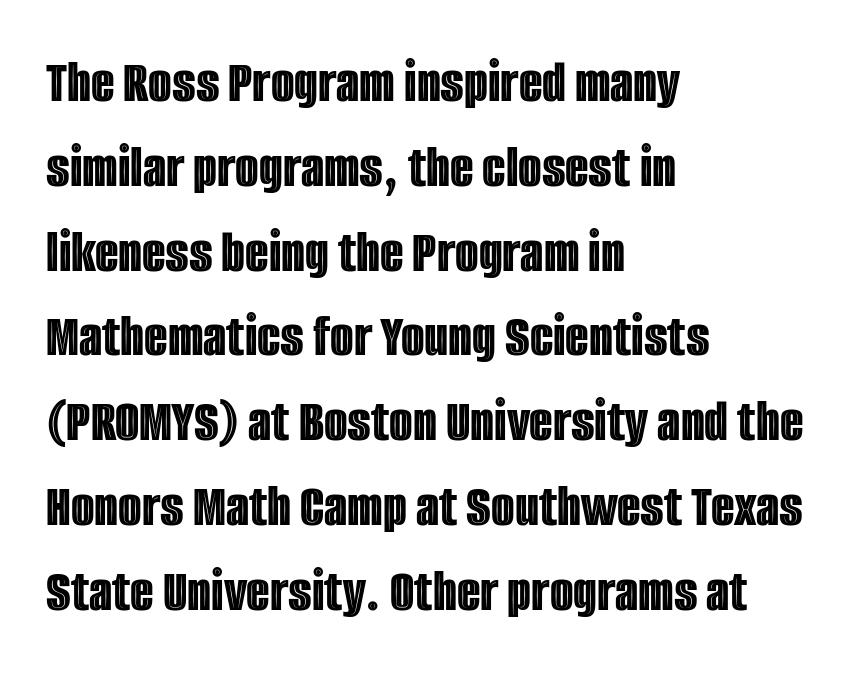
When letters stand straight like this, we call the style roman or upright. The tracking reads as untouched default to a designer's eye. Character widths vary here, with narrow letters taking less room than wide ones. Is the block centered? No — it sits flush against the left margin.
